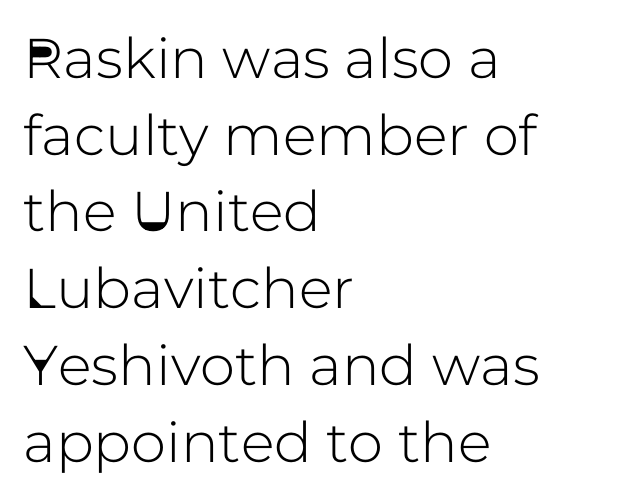
{"serif": "no", "italic": "no", "width": "normal", "stroke_contrast": "low", "x_height": "medium", "monospaced": "no", "underline": "no", "align": "left", "line_spacing": "normal", "line_spacing_ratio": 1.37, "letter_spacing": "normal", "letter_spacing_em": 0.0, "glyph_px": 56}
